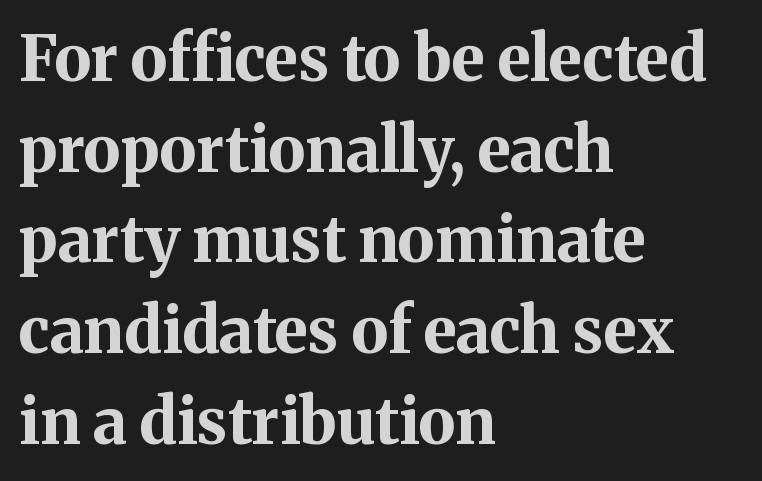
Q: Is the text bold? A: Yes.
Q: Is the text italic (slanted)? A: No, it is upright.
Q: Is the typeface a serif or a sans-serif typeface? A: Serif.
Q: Is the text underlined? A: No.
Q: How is the paragraph aligned? A: Left-aligned.
Q: Is the spacing between letters normal or unusually wide? A: Normal.
Q: Is the spacing between lines tight, normal or loose? A: Normal.
Q: Width (condensed, normal, or wide)? A: Normal.
Q: Stroke contrast? A: Medium.
Q: x-height? A: Medium.
Q: Monospaced? A: No.
